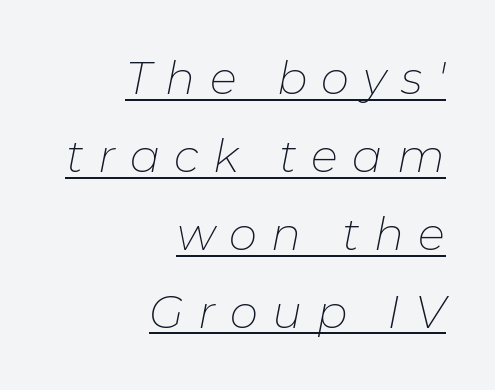
Q: Is the text bold? A: No.
Q: Is the text italic (slanted)? A: Yes, it leans right by about 11 degrees.
Q: Is the text underlined? A: Yes.
Q: How is the paragraph aligned? A: Right-aligned.
Q: Is the spacing between letters normal or unusually wide? A: Unusually wide.
Q: Width (condensed, normal, or wide)? A: Normal.
Q: Stroke contrast? A: Low.
Q: x-height? A: Medium.
Q: Monospaced? A: No.
